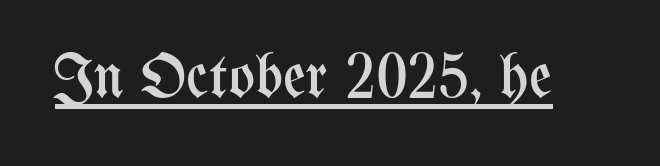
The image shows 62 px regular-weight, condensed type, upright; set normal letter spacing, underlined; medium stroke contrast and a medium x-height.
